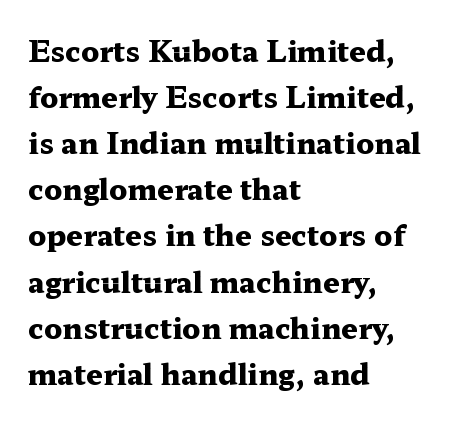
The rendering uses natural spacing where letterforms have individual widths. The letters sit at their default tracking, neither squeezed nor spread. In terms of leading, this rendering sits right in the middle. Chunky letters — that's bold for sure. Posture: straight, roman, zero tilt.
